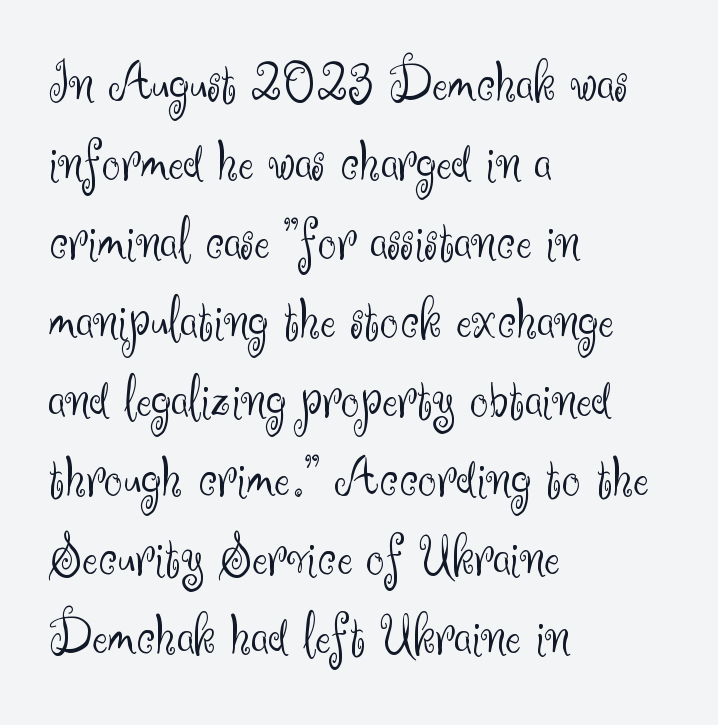
The letterforms sit at book weight or below. Check where the strokes stop: nothing finishes them off — pure sans. Just letters on the line, the space beneath them empty. These lines were composed using upright roman letters. The face used here is proportionally spaced, like ordinary book or web type.
